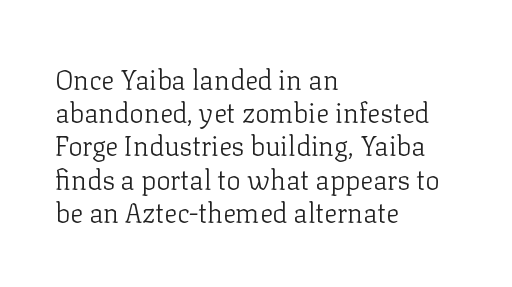
{"italic": "no", "bold": "no", "underline": "no", "align": "left", "line_spacing_ratio": 1.23, "letter_spacing": "normal", "letter_spacing_em": 0.0, "glyph_px": 27}
